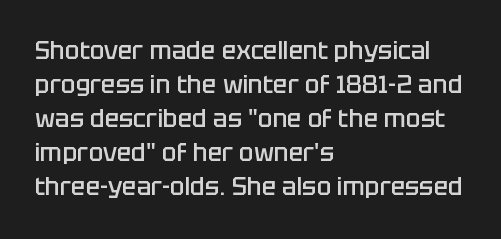
Bold? Not quite — semibold, heavier than regular but stopping short. Caption: standard tracking, unaltered. The setting favours the left margin, as ordinary paragraphs usually do. Leading matches the norm, producing a regular column. If you drew a line through each stem, it would be perfectly vertical. Bare-footed words on every line.
